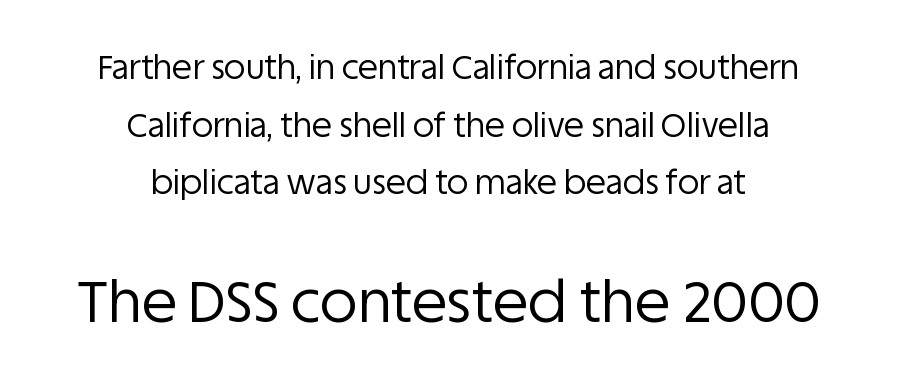
The image shows 58 px regular-weight sans-serif type, upright; set centered, line spacing 1.75x, normal letter spacing, not underlined; the second (bottom) block is 1.76x larger; low stroke contrast and a large x-height.
